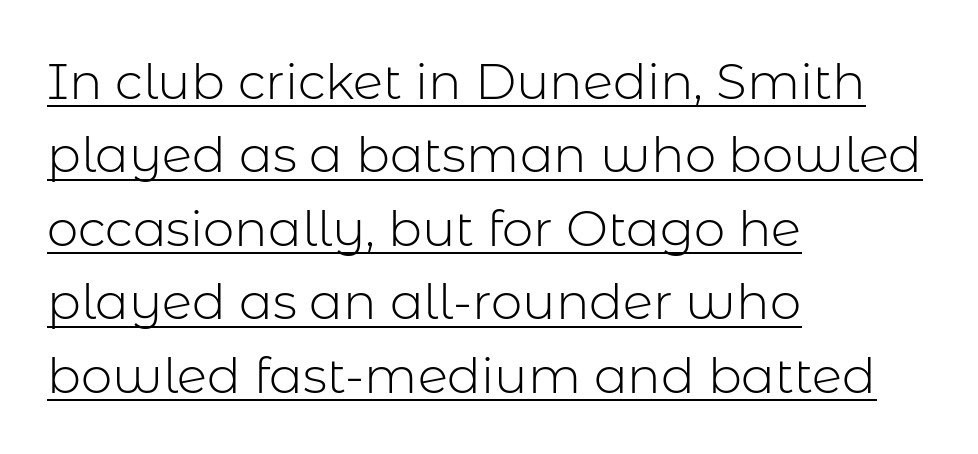
Q: Is the text bold? A: No.
Q: Is the text italic (slanted)? A: No, it is upright.
Q: Is the typeface a serif or a sans-serif typeface? A: Sans-serif.
Q: Is the text underlined? A: Yes.
Q: How is the paragraph aligned? A: Left-aligned.
Q: Is the spacing between letters normal or unusually wide? A: Normal.
Q: Is the spacing between lines tight, normal or loose? A: Normal.
Q: Width (condensed, normal, or wide)? A: Normal.
Q: Stroke contrast? A: Low.
Q: x-height? A: Medium.
Q: Monospaced? A: No.
